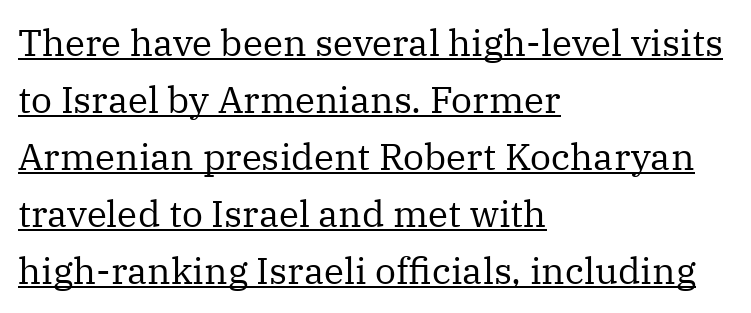
The line texture is even and compact thanks to regular tracking. Varying glyph widths throughout — classic text-font behaviour. Has an underline been added? It has. The specimen reads as upright at a glance.
